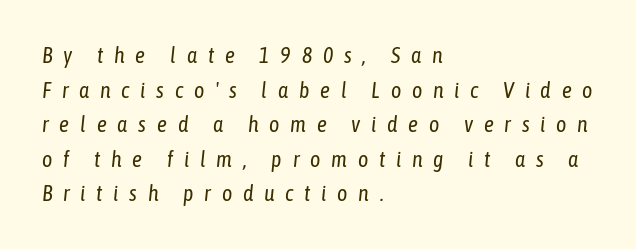
Every row of glyphs begins at an identical x-position on the left. No letter is thick-stroked: the sample isn't bold. Loose tracking; the words dissolve into strings of separated letters. Lines of text with bare space underneath. You can tell it's italic because the verticals aren't actually vertical. Compared with typical paragraphs, the rows here are spaced about the same.
